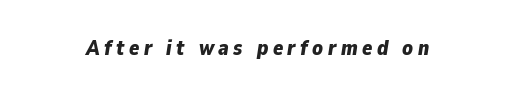
Q: Is the text bold? A: Yes.
Q: Is the text italic (slanted)? A: Yes, it leans right by about 9 degrees.
Q: Is the text underlined? A: No.
Q: Is the spacing between letters normal or unusually wide? A: Unusually wide.
